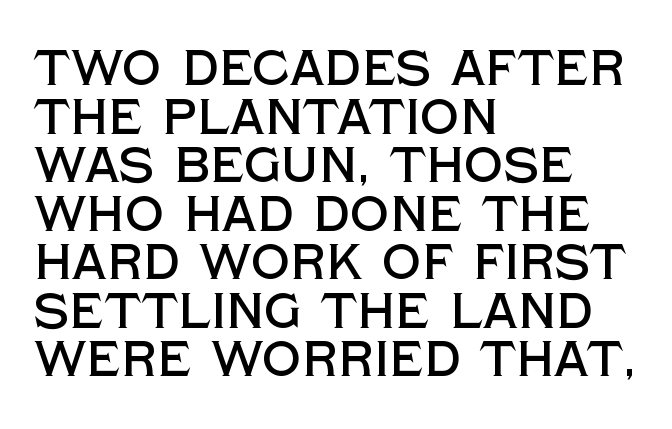
Q: Is the text italic (slanted)? A: No, it is upright.
Q: Is the typeface a serif or a sans-serif typeface? A: Sans-serif.
Q: Is the text underlined? A: No.
Q: How is the paragraph aligned? A: Left-aligned.
Q: Is the spacing between letters normal or unusually wide? A: Normal.
Q: Is the spacing between lines tight, normal or loose? A: Tight.
Q: Width (condensed, normal, or wide)? A: Normal.
Q: x-height? A: Large.
Q: Monospaced? A: No.
